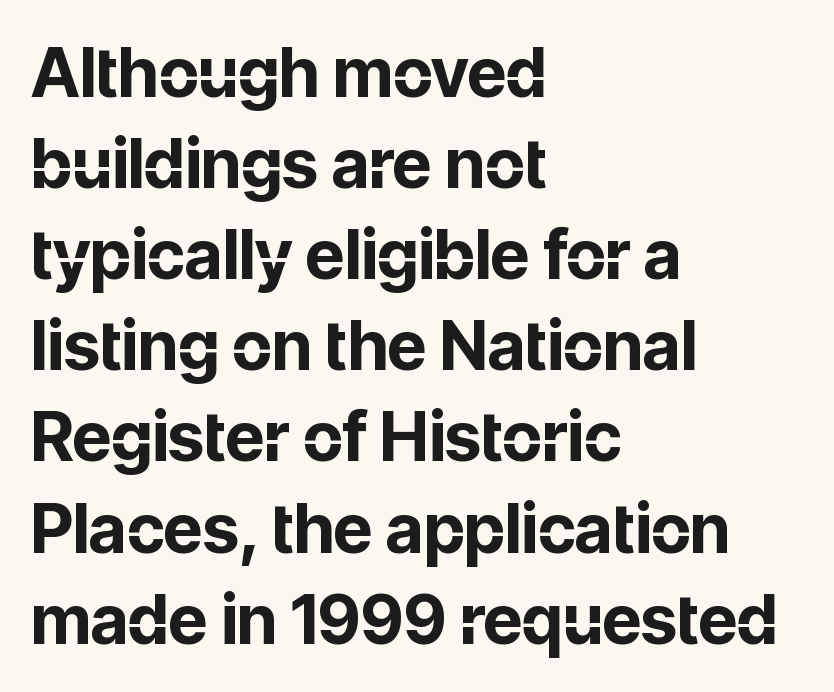
{"serif": "no", "italic": "no", "bold": "yes", "weight": "bold", "width": "normal", "stroke_contrast": "low", "x_height": "medium", "monospaced": "no", "underline": "no", "align": "left", "line_spacing": "normal", "line_spacing_ratio": 1.34, "letter_spacing": "normal", "letter_spacing_em": 0.0, "glyph_px": 68}
